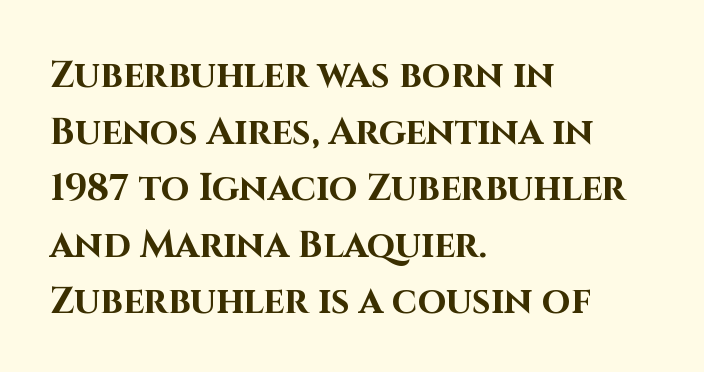
The image shows 37 px bold sans-serif type, upright; set left-aligned, normal line spacing (1.53x), normal letter spacing, not underlined; high stroke contrast and a large x-height.
